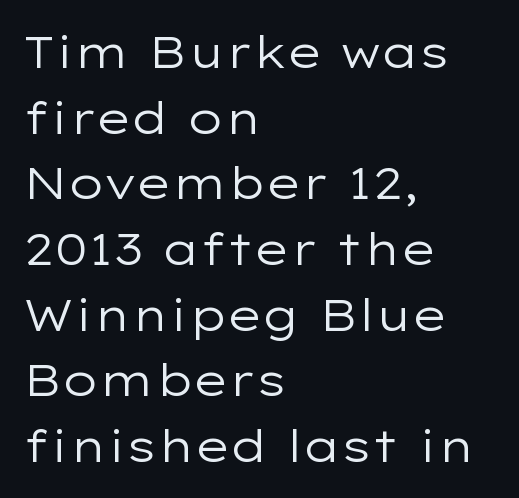
{"serif": "no", "italic": "no", "bold": "no", "weight": "regular", "width": "wide", "stroke_contrast": "low", "x_height": "medium", "monospaced": "no", "underline": "no", "align": "left", "line_spacing": "normal", "line_spacing_ratio": 1.46, "letter_spacing": "normal", "letter_spacing_em": 0.0, "glyph_px": 45}
